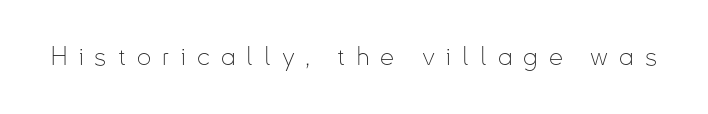
Q: Is the text bold? A: No.
Q: Is the text italic (slanted)? A: No, it is upright.
Q: Is the text underlined? A: No.
Q: Is the spacing between letters normal or unusually wide? A: Unusually wide.
